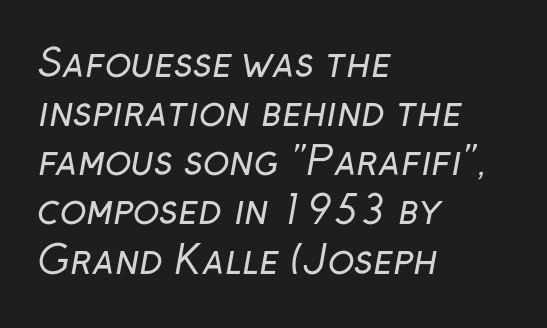
Q: Is the text bold? A: No.
Q: Is the typeface a serif or a sans-serif typeface? A: Sans-serif.
Q: Is the text underlined? A: No.
Q: How is the paragraph aligned? A: Left-aligned.
Q: Is the spacing between letters normal or unusually wide? A: Normal.
Q: Is the spacing between lines tight, normal or loose? A: Normal.
Q: Width (condensed, normal, or wide)? A: Normal.
Q: Stroke contrast? A: Low.
Q: x-height? A: Medium.
Q: Monospaced? A: No.
